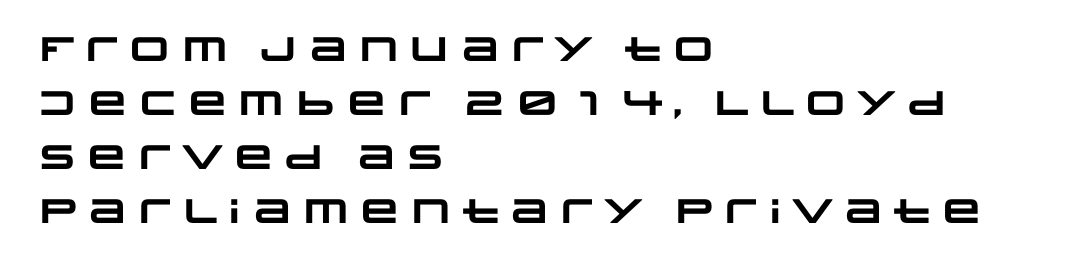
Leftover space on each line is placed entirely after the last word. Nothing sits at the stroke ends, so this counts as sans-serif. Is the letter spacing exaggerated? No — it looks like the ordinary default. These lines sit exactly where default settings would place them.
